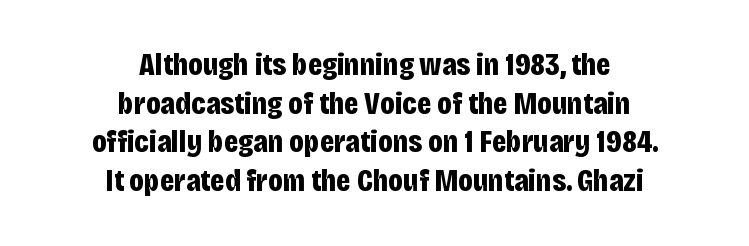
In terms of letterspacing, this is plain default setting. Posture: vertical. The passage is arranged like a title page — every line centered. Grotesque or geometric, the face here clearly has no serifs.
